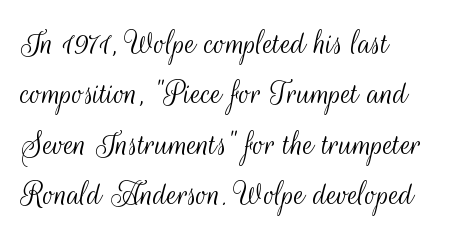
The rag falls on the right side of this text block. Looks like regular typesetting: each glyph gets only the width it needs. These lines sit exactly where default settings would place them. A sans-serif font was chosen for this passage.
